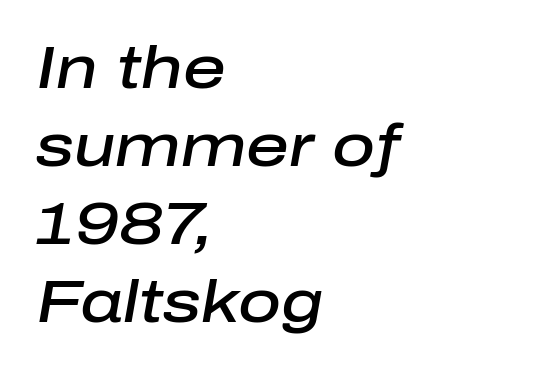
The image shows 59 px semibold type, italic (leaning right); set left-aligned, normal line spacing (1.32x), normal letter spacing, not underlined; low stroke contrast and a medium x-height.
